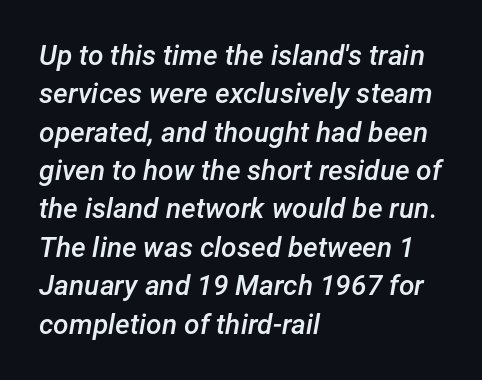
Q: Is the text bold? A: Semi-bold.
Q: Is the text italic (slanted)? A: Yes, it leans right by about 12 degrees.
Q: Is the text underlined? A: No.
Q: How is the paragraph aligned? A: Left-aligned.
Q: Is the spacing between letters normal or unusually wide? A: Normal.
Q: Is the spacing between lines tight, normal or loose? A: Normal.
Q: Width (condensed, normal, or wide)? A: Normal.
Q: Stroke contrast? A: Low.
Q: x-height? A: Medium.
Q: Monospaced? A: No.
